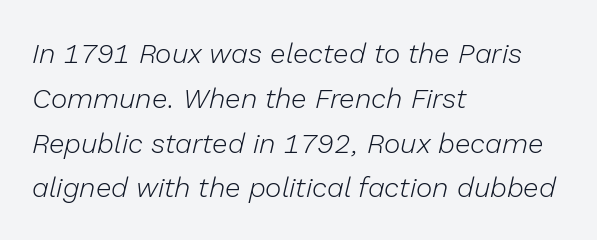
{"italic": "yes", "lean": "right", "slant_degrees": 13, "bold": "no", "weight": "light", "width": "normal", "stroke_contrast": "low", "x_height": "medium", "monospaced": "no", "underline": "no", "align": "left", "line_spacing": "normal", "line_spacing_ratio": 1.6, "letter_spacing": "normal", "letter_spacing_em": 0.0, "glyph_px": 28}
